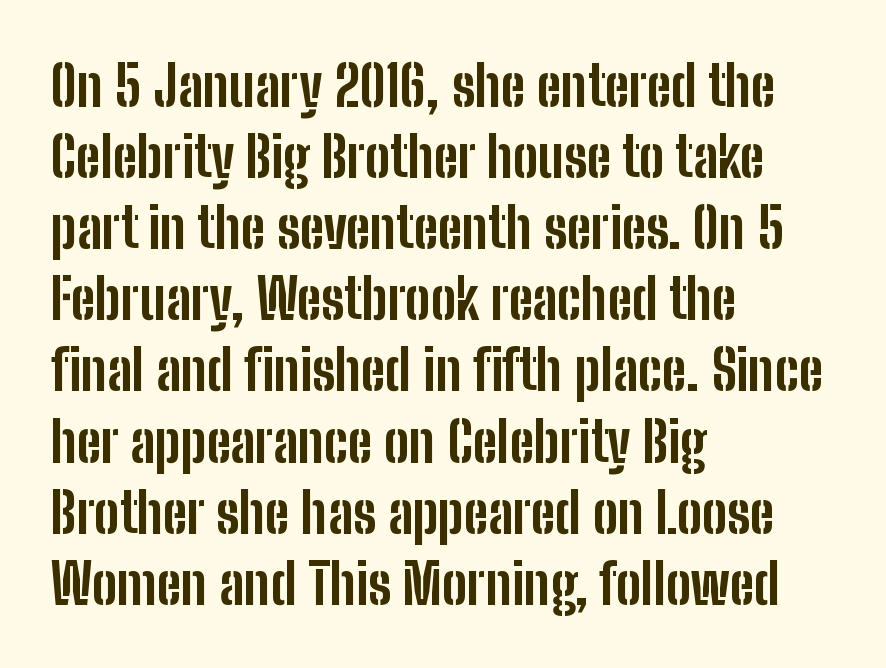
Ordinary non-slanted type is in use. The text block is weighted toward the left margin, trailing off unevenly rightward. The letters sit at their default tracking, neither squeezed nor spread. Heavy, bold letterforms. The words here are not underlined.
